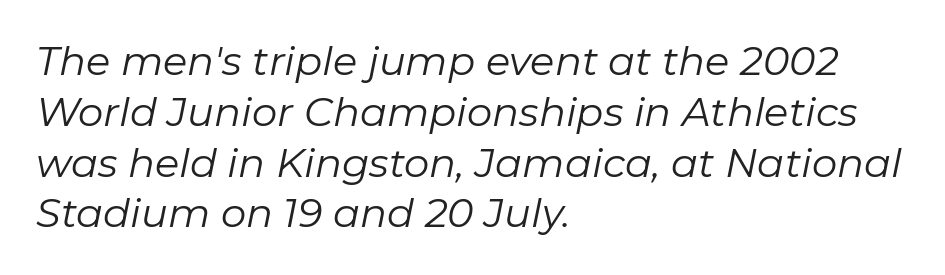
The image shows 40 px regular-weight type, italic (leaning right); set left-aligned, normal line spacing (1.27x), normal letter spacing, not underlined; low stroke contrast and a medium x-height.
